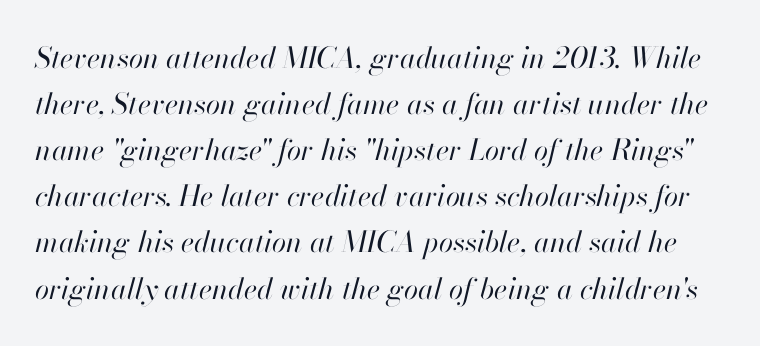
{"italic": "yes", "lean": "right", "slant_degrees": 13, "bold": "no", "weight": "regular", "width": "normal", "stroke_contrast": "high", "x_height": "small", "monospaced": "no", "underline": "no", "line_spacing": "normal", "line_spacing_ratio": 1.59, "letter_spacing": "normal", "letter_spacing_em": 0.0, "glyph_px": 29}
